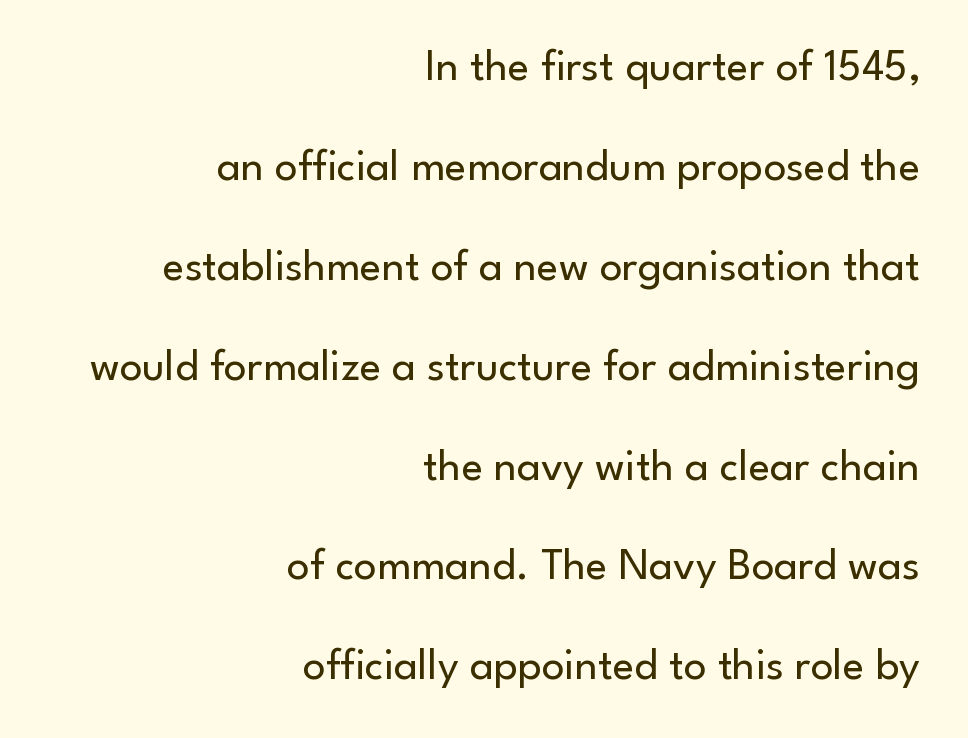
The image shows 45 px regular-weight sans-serif type, upright; set right-aligned, loose line spacing (2.22x), normal letter spacing, not underlined; low stroke contrast and a small x-height.
